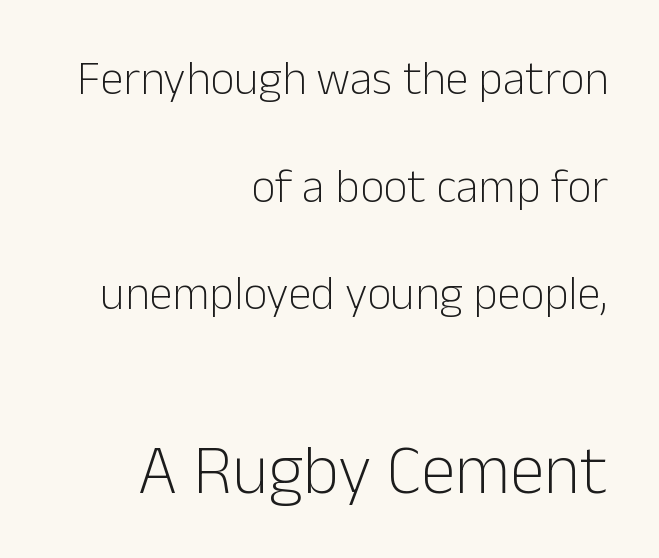
Q: Is the text bold? A: No.
Q: Is the text italic (slanted)? A: No, it is upright.
Q: Is the typeface a serif or a sans-serif typeface? A: Sans-serif.
Q: Is the text underlined? A: No.
Q: How is the paragraph aligned? A: Right-aligned.
Q: Is the spacing between letters normal or unusually wide? A: Normal.
Q: Is the spacing between lines tight, normal or loose? A: Loose.
Q: Which block of text is set in a larger size, the first (top) or the second (bottom)? A: The second (bottom) one.
Q: Width (condensed, normal, or wide)? A: Normal.
Q: Stroke contrast? A: Low.
Q: x-height? A: Medium.
Q: Monospaced? A: No.
